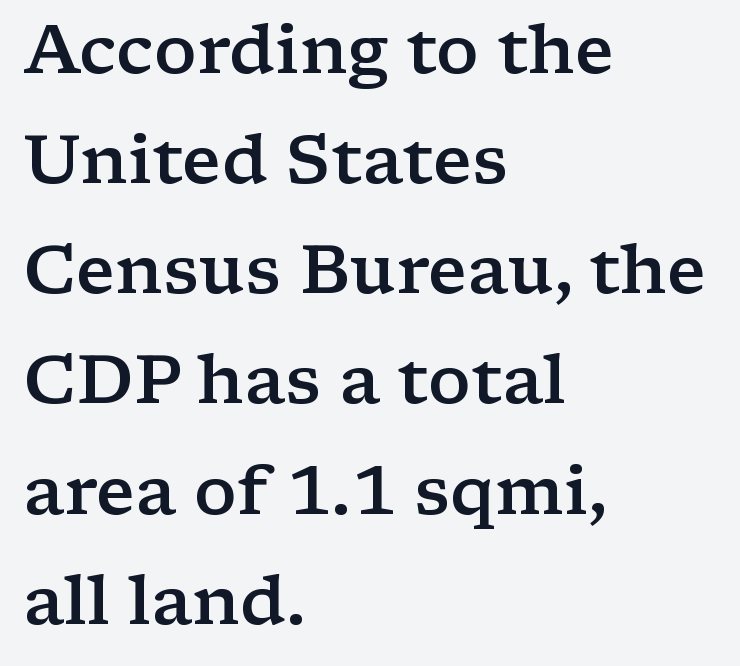
Q: Is the text bold? A: Semi-bold.
Q: Is the text italic (slanted)? A: No, it is upright.
Q: Is the typeface a serif or a sans-serif typeface? A: Serif.
Q: Is the text underlined? A: No.
Q: How is the paragraph aligned? A: Left-aligned.
Q: Is the spacing between letters normal or unusually wide? A: Normal.
Q: Is the spacing between lines tight, normal or loose? A: Normal.
Q: Width (condensed, normal, or wide)? A: Wide.
Q: Stroke contrast? A: Low.
Q: x-height? A: Medium.
Q: Monospaced? A: No.
